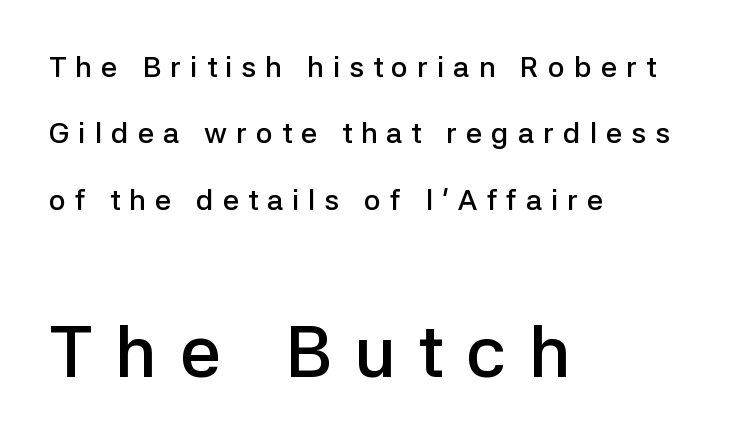
Q: Is the text bold? A: Semi-bold.
Q: Is the text italic (slanted)? A: No, it is upright.
Q: Is the typeface a serif or a sans-serif typeface? A: Sans-serif.
Q: Is the text underlined? A: No.
Q: How is the paragraph aligned? A: Left-aligned.
Q: Is the spacing between letters normal or unusually wide? A: Unusually wide.
Q: Is the spacing between lines tight, normal or loose? A: Loose.
Q: Which block of text is set in a larger size, the first (top) or the second (bottom)? A: The second (bottom) one.
Q: Width (condensed, normal, or wide)? A: Normal.
Q: Stroke contrast? A: Low.
Q: x-height? A: Medium.
Q: Monospaced? A: No.
